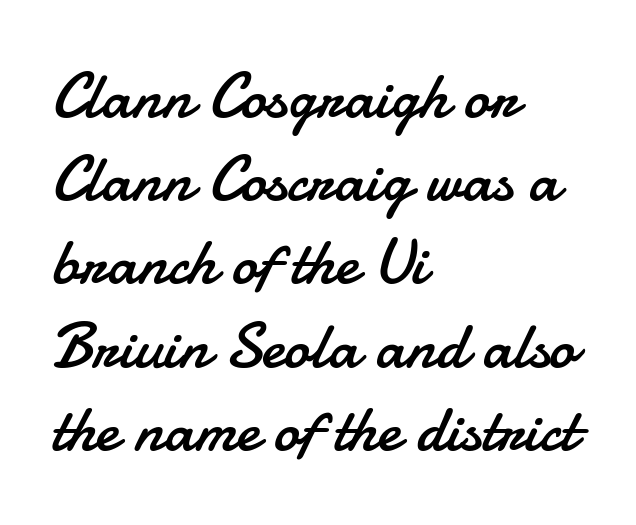
The image shows 65 px regular-weight sans-serif type; set left-aligned, normal line spacing (1.28x), normal letter spacing, not underlined; low stroke contrast and a small x-height.
